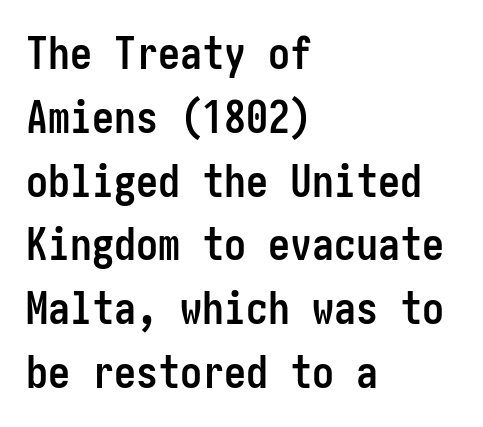
The letters sit at their default tracking, neither squeezed nor spread. To sum up the face: it is a sans, with no serifs. The lettering stays uniformly vertical, giving the passage a roman look. Evenly set lines give the paragraph a standard silhouette. Compared with an ordinary text face, these strokes are far heavier — a full bold.
